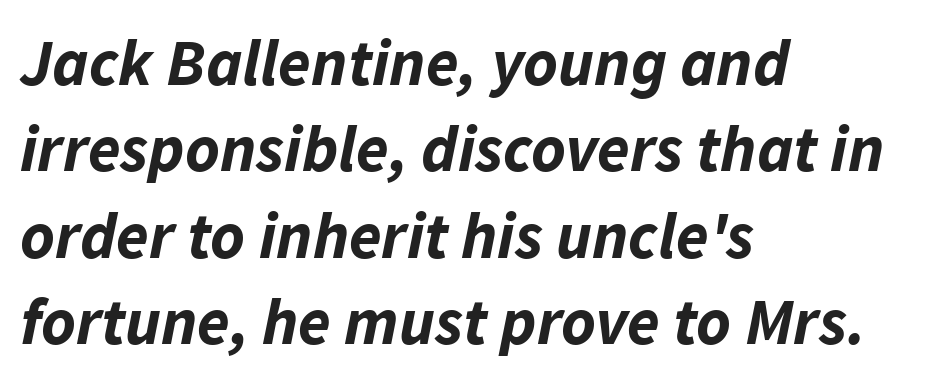
Q: Is the text bold? A: Yes.
Q: Is the text italic (slanted)? A: Yes, it leans right by about 11 degrees.
Q: Is the text underlined? A: No.
Q: How is the paragraph aligned? A: Left-aligned.
Q: Is the spacing between letters normal or unusually wide? A: Normal.
Q: Is the spacing between lines tight, normal or loose? A: Normal.
Q: Width (condensed, normal, or wide)? A: Normal.
Q: Stroke contrast? A: Low.
Q: x-height? A: Medium.
Q: Monospaced? A: No.
